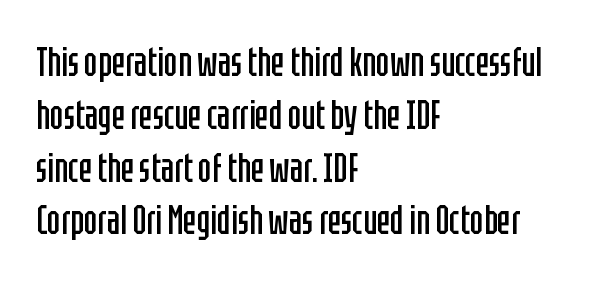
Q: Is the text bold? A: No.
Q: Is the text italic (slanted)? A: No, it is upright.
Q: Is the typeface a serif or a sans-serif typeface? A: Sans-serif.
Q: Is the text underlined? A: No.
Q: How is the paragraph aligned? A: Left-aligned.
Q: Is the spacing between letters normal or unusually wide? A: Normal.
Q: Is the spacing between lines tight, normal or loose? A: Normal.
Q: Width (condensed, normal, or wide)? A: Condensed.
Q: Stroke contrast? A: Low.
Q: x-height? A: Large.
Q: Monospaced? A: No.
